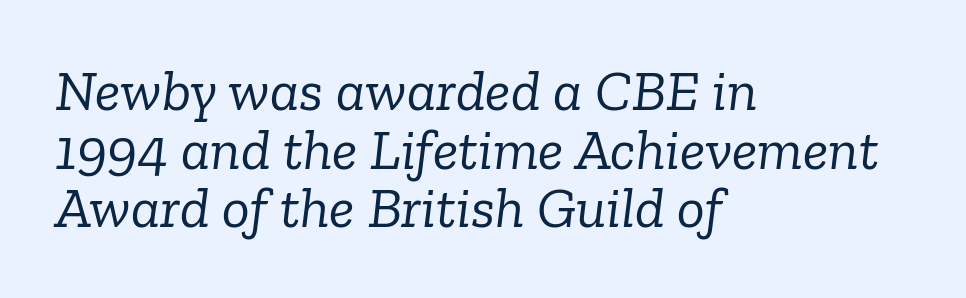
{"serif": "yes", "italic": "yes", "lean": "right", "slant_degrees": 6, "bold": "no", "weight": "light", "width": "normal", "stroke_contrast": "low", "x_height": "medium", "monospaced": "no", "underline": "no", "align": "left", "line_spacing": "tight", "line_spacing_ratio": 1.01, "letter_spacing": "normal", "letter_spacing_em": 0.0, "glyph_px": 58}
